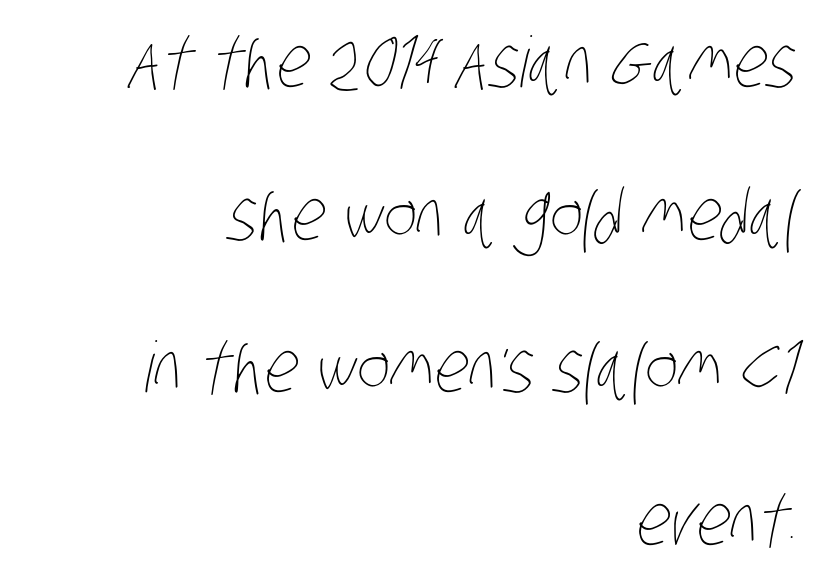
The image shows 70 px thin, condensed type; set right-aligned, loose line spacing (2.18x), normal letter spacing, not underlined; low stroke contrast and a large x-height.
